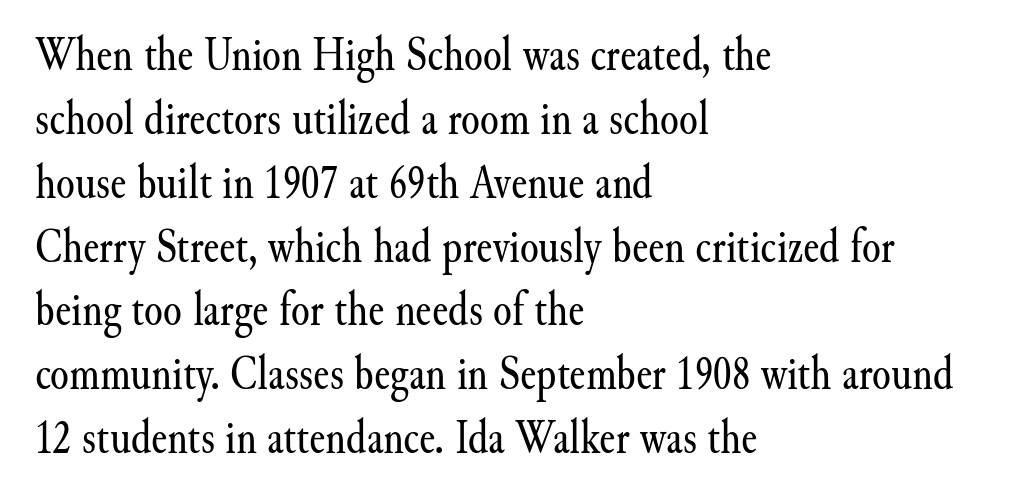
Q: Is the text bold? A: No.
Q: Is the text italic (slanted)? A: No, it is upright.
Q: Is the typeface a serif or a sans-serif typeface? A: Serif.
Q: Is the text underlined? A: No.
Q: How is the paragraph aligned? A: Left-aligned.
Q: Is the spacing between letters normal or unusually wide? A: Normal.
Q: Is the spacing between lines tight, normal or loose? A: Normal.
Q: Width (condensed, normal, or wide)? A: Normal.
Q: Stroke contrast? A: Medium.
Q: x-height? A: Small.
Q: Monospaced? A: No.
